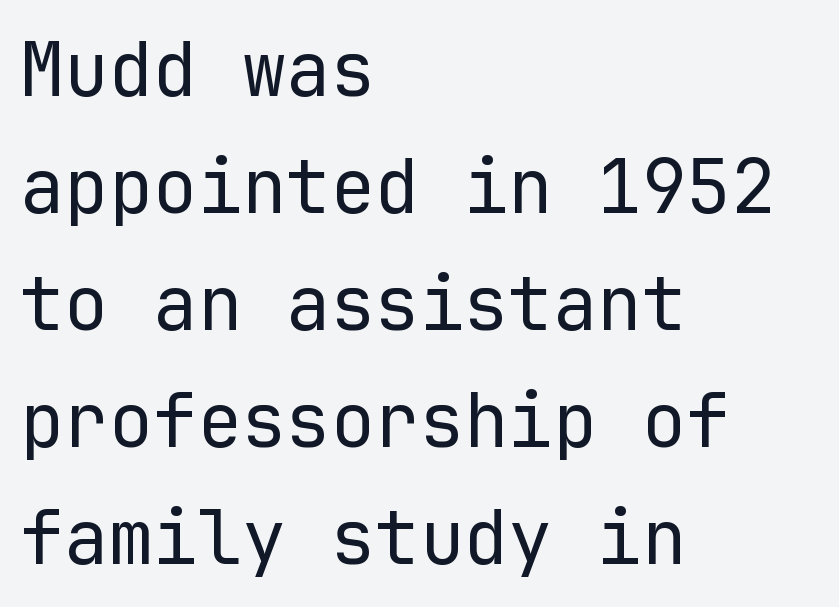
{"serif": "no", "italic": "no", "bold": "no", "weight": "regular", "width": "normal", "stroke_contrast": "low", "x_height": "medium", "monospaced": "yes", "underline": "no", "align": "left", "line_spacing": "normal", "line_spacing_ratio": 1.58, "letter_spacing": "normal", "letter_spacing_em": 0.0, "glyph_px": 74}
